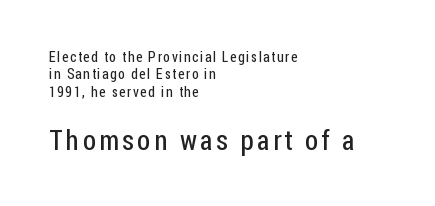
This layout puts the modest block above and the oversized block below. The lettering holds an erect, upright posture throughout. Bare-footed words on every line. Unbolded letterforms with no extra heft. This sample has the flowing, uneven cadence of proportional lettering. The glyphs in this specimen are sans serif.
